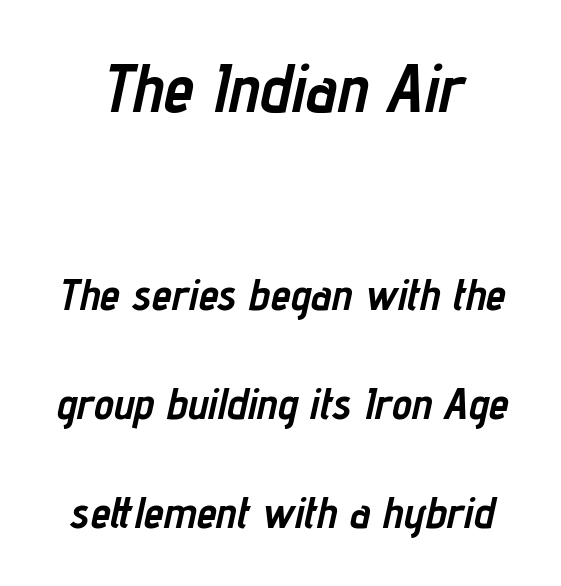
Q: Is the text bold? A: Yes.
Q: Is the text italic (slanted)? A: Yes, it leans right by about 12 degrees.
Q: Is the text underlined? A: No.
Q: Is the spacing between letters normal or unusually wide? A: Normal.
Q: Is the spacing between lines tight, normal or loose? A: Loose.
Q: Which block of text is set in a larger size, the first (top) or the second (bottom)? A: The first (top) one.
Q: Width (condensed, normal, or wide)? A: Condensed.
Q: Stroke contrast? A: Low.
Q: x-height? A: Medium.
Q: Monospaced? A: No.
